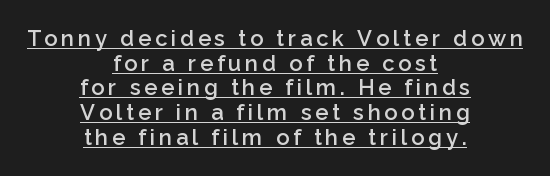
Weight check: semibold — heavier than regular, not quite bold. These characters rest on top of a visible drawn line. You can tell it's not italic because the verticals are truly vertical. The whitespace from short lines is split evenly between both sides.
